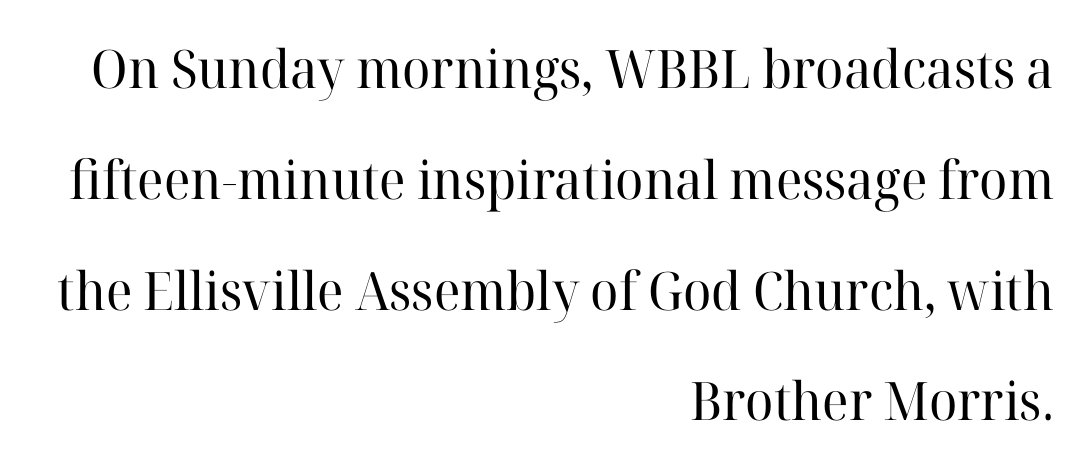
{"serif": "yes", "italic": "no", "bold": "no", "weight": "regular", "width": "normal", "stroke_contrast": "high", "x_height": "medium", "monospaced": "no", "underline": "no", "align": "right", "line_spacing": "loose", "line_spacing_ratio": 2.09, "letter_spacing": "normal", "letter_spacing_em": 0.0, "glyph_px": 53}
